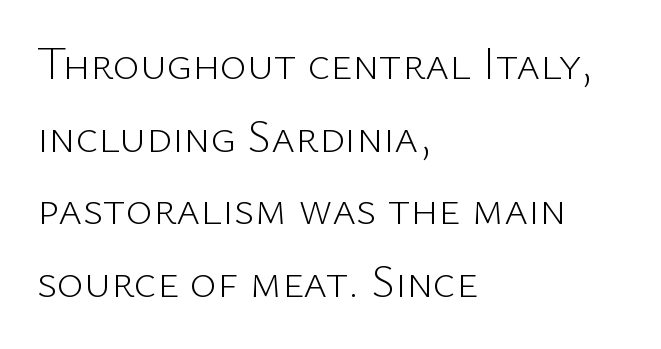
The image shows 46 px light sans-serif type, upright; set left-aligned, normal line spacing (1.58x), normal letter spacing, not underlined; low stroke contrast and a medium x-height.
